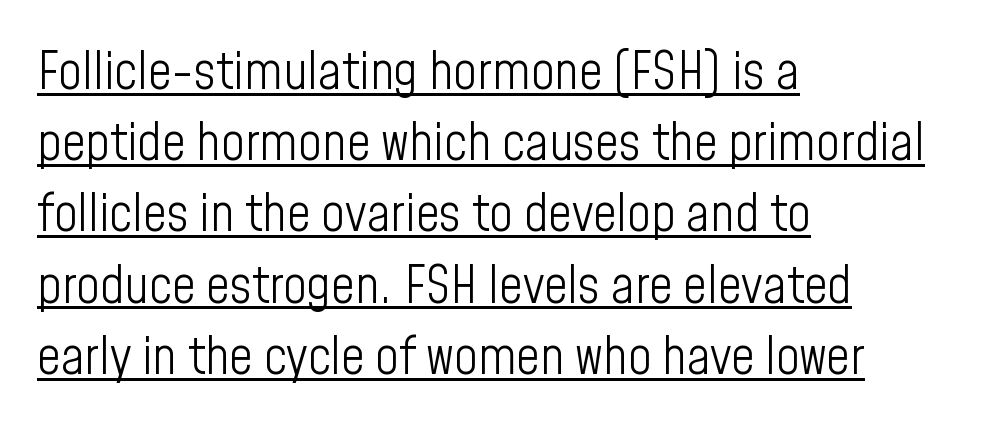
The rendering anchors every line to the left-hand side. The font sits on the lighter half of the weight spectrum, regular included. Proportional: the letters do not fall into vertical columns. The letterforms sit shoulder to shoulder at normal distance.
